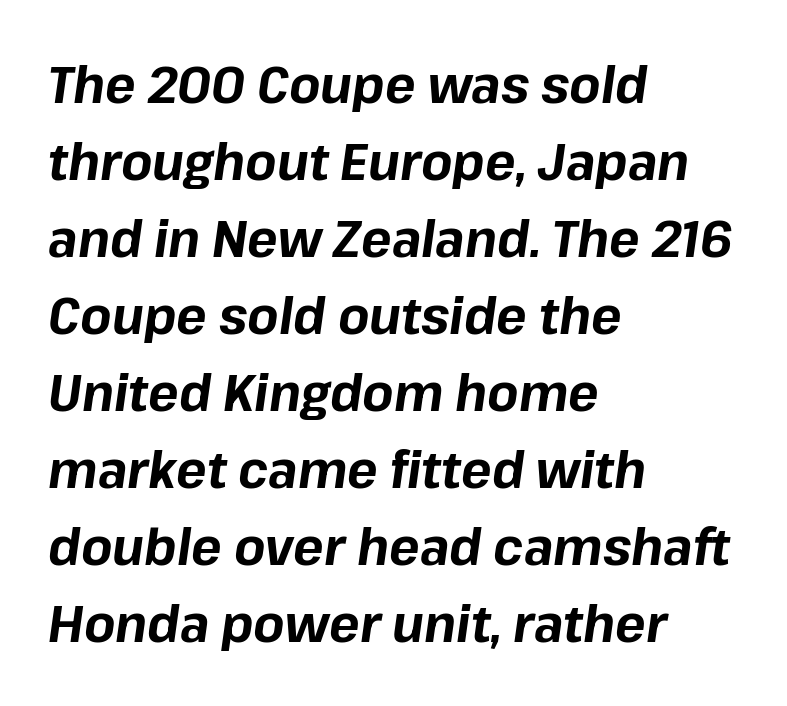
Q: Is the text bold? A: Yes.
Q: Is the text italic (slanted)? A: Yes, it leans right by about 8 degrees.
Q: Is the text underlined? A: No.
Q: How is the paragraph aligned? A: Left-aligned.
Q: Is the spacing between letters normal or unusually wide? A: Normal.
Q: Is the spacing between lines tight, normal or loose? A: Normal.
Q: Width (condensed, normal, or wide)? A: Normal.
Q: Stroke contrast? A: Low.
Q: x-height? A: Medium.
Q: Monospaced? A: No.
